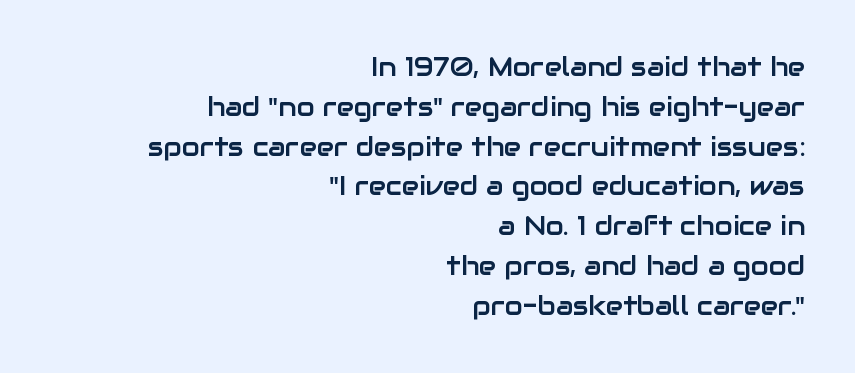
Q: Is the text italic (slanted)? A: No, it is upright.
Q: Is the text underlined? A: No.
Q: How is the paragraph aligned? A: Right-aligned.
Q: Is the spacing between letters normal or unusually wide? A: Normal.
Q: Is the spacing between lines tight, normal or loose? A: Normal.
